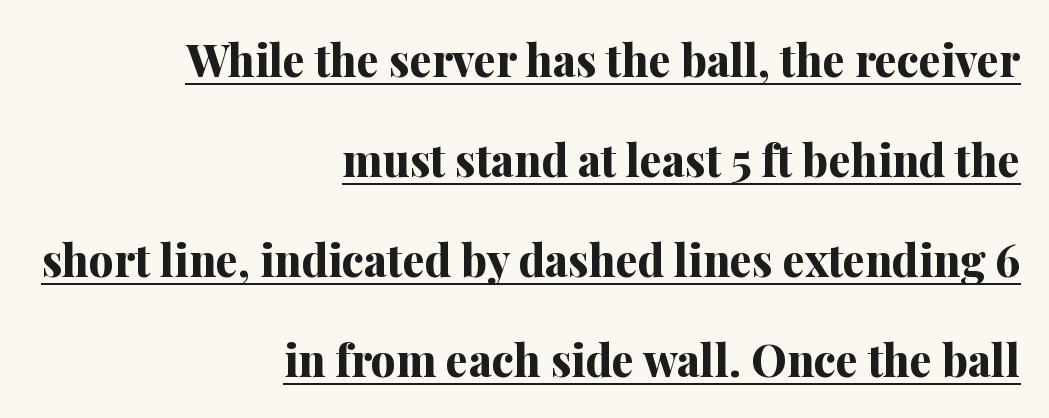
The image shows 44 px bold serif type, upright; set right-aligned, loose line spacing (2.27x), normal letter spacing, underlined; medium stroke contrast and a medium x-height.
